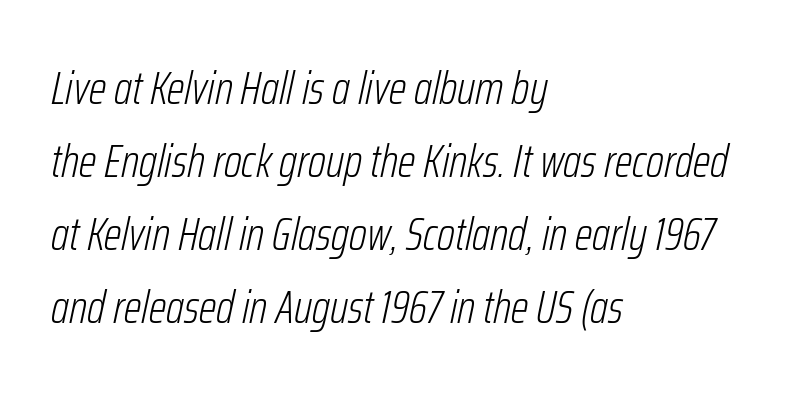
The image shows 46 px light, condensed type, italic (leaning right); set left-aligned, normal line spacing (1.59x), normal letter spacing, not underlined; low stroke contrast and a medium x-height.
